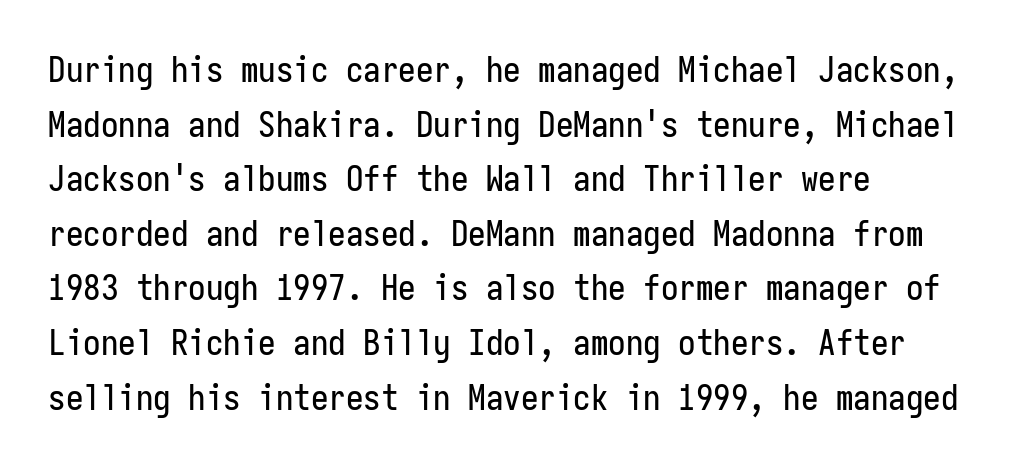
{"serif": "no", "italic": "no", "width": "condensed", "stroke_contrast": "low", "x_height": "medium", "monospaced": "yes", "underline": "no", "align": "left", "line_spacing": "normal", "line_spacing_ratio": 1.56, "letter_spacing": "normal", "letter_spacing_em": 0.0, "glyph_px": 35}
